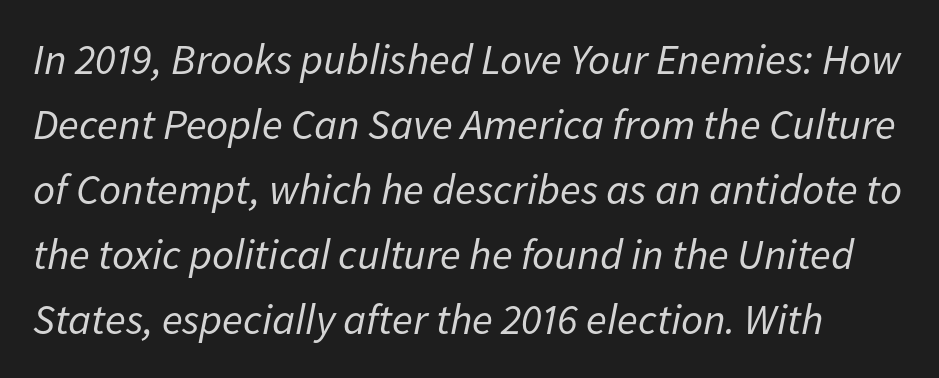
Rule under the text: the space is simply empty. Stroke thickness stays within the range of a standard reading face or lighter. A typesetter would call this zero additional tracking. The leading is moderate, giving the passage an even texture. The face used here has a pronounced slope to its letters.
